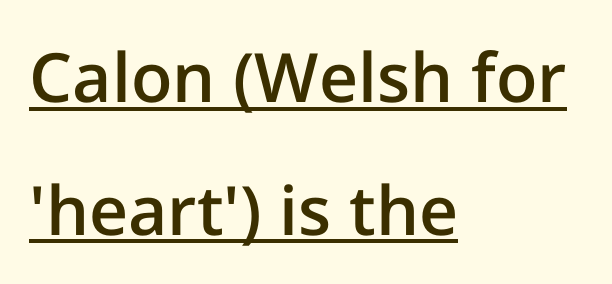
{"serif": "no", "italic": "no", "bold": "semi", "weight": "semibold", "width": "normal", "stroke_contrast": "low", "x_height": "medium", "monospaced": "no", "underline": "yes", "align": "left", "line_spacing": "loose", "line_spacing_ratio": 1.95, "letter_spacing": "normal", "letter_spacing_em": 0.0, "glyph_px": 68}
